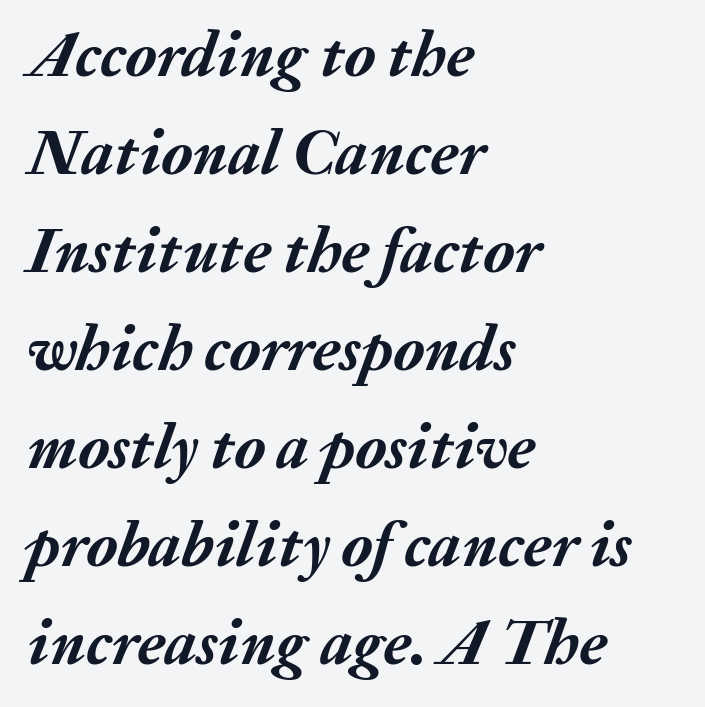
The image shows 64 px semibold type, italic (leaning right); set left-aligned, normal line spacing (1.53x), normal letter spacing, not underlined; medium stroke contrast and a medium x-height.
